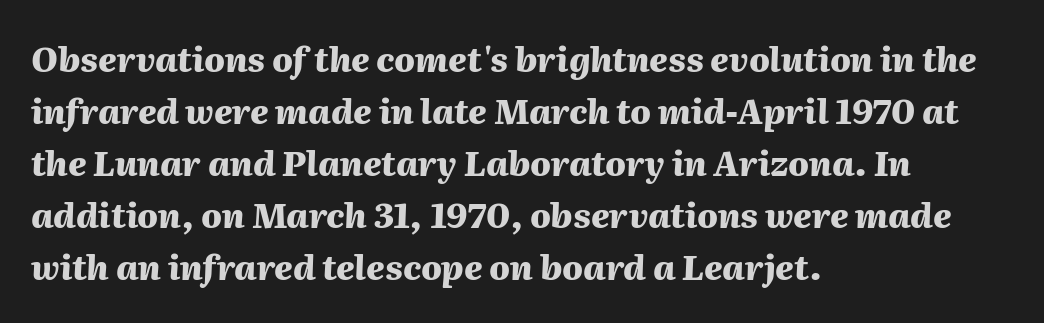
The image shows 34 px heavy type, italic (leaning right); set left-aligned, normal line spacing (1.53x), normal letter spacing, not underlined; medium stroke contrast and a medium x-height.
